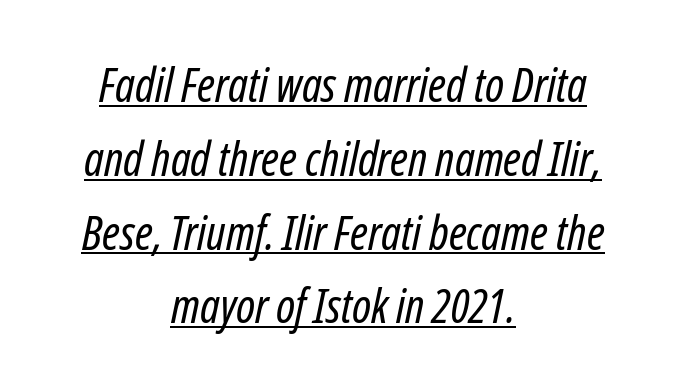
Q: Is the text bold? A: No.
Q: Is the text italic (slanted)? A: Yes, it leans right by about 12 degrees.
Q: Is the text underlined? A: Yes.
Q: How is the paragraph aligned? A: Centered.
Q: Is the spacing between letters normal or unusually wide? A: Normal.
Q: Is the spacing between lines tight, normal or loose? A: Normal.
Q: Width (condensed, normal, or wide)? A: Condensed.
Q: Stroke contrast? A: Low.
Q: x-height? A: Medium.
Q: Monospaced? A: No.
